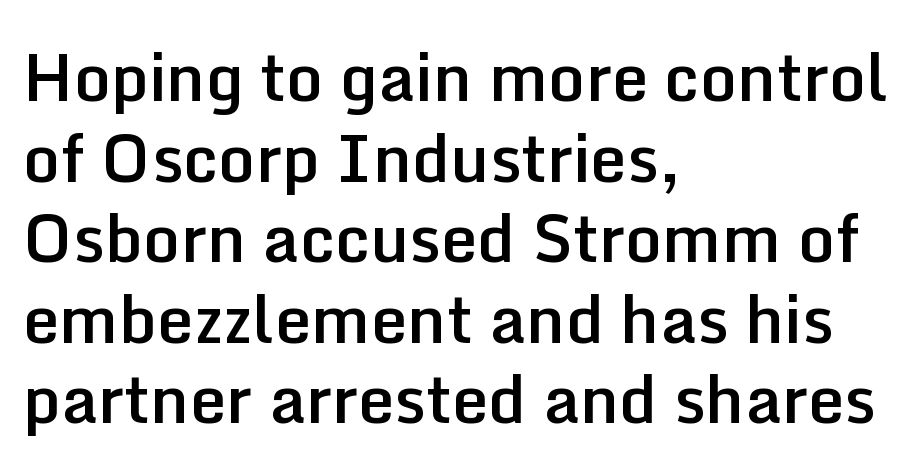
Q: Is the text bold? A: Semi-bold.
Q: Is the text italic (slanted)? A: No, it is upright.
Q: Is the typeface a serif or a sans-serif typeface? A: Sans-serif.
Q: Is the text underlined? A: No.
Q: How is the paragraph aligned? A: Left-aligned.
Q: Is the spacing between letters normal or unusually wide? A: Normal.
Q: Width (condensed, normal, or wide)? A: Normal.
Q: Stroke contrast? A: Low.
Q: x-height? A: Medium.
Q: Monospaced? A: No.
